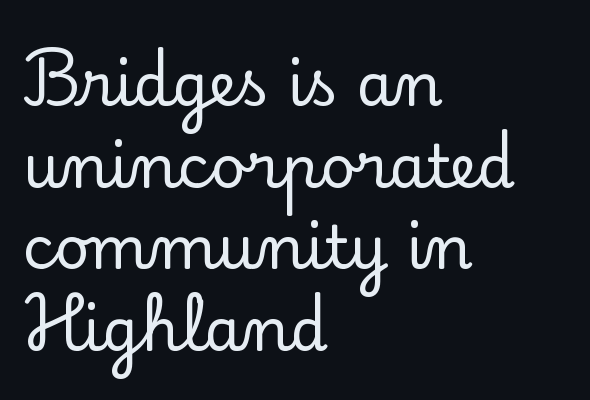
{"serif": "yes", "italic": "no", "width": "normal", "stroke_contrast": "low", "x_height": "small", "monospaced": "no", "underline": "no", "align": "left", "line_spacing": "normal", "line_spacing_ratio": 1.36, "letter_spacing": "normal", "letter_spacing_em": 0.0, "glyph_px": 60}
